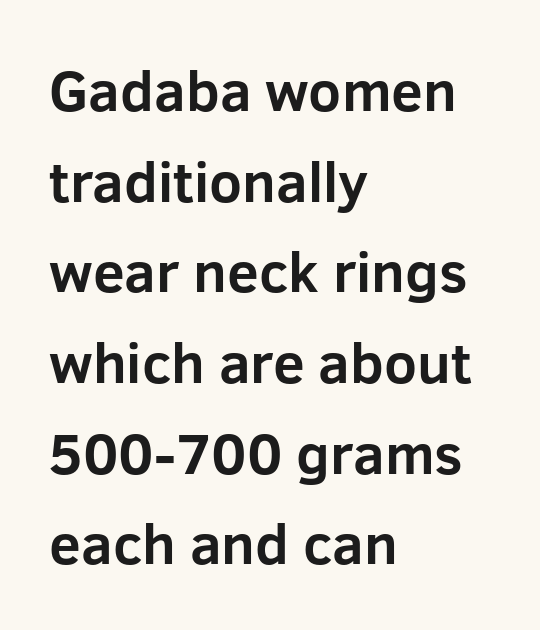
The characters look thick and weighty, a clear bold. The foot of each line stays bare and open. Examine the stroke ends and you'll find no serifs. Nope, not italic — everything's standing straight. A classic flush-left, rag-right setting is used for this passage.
